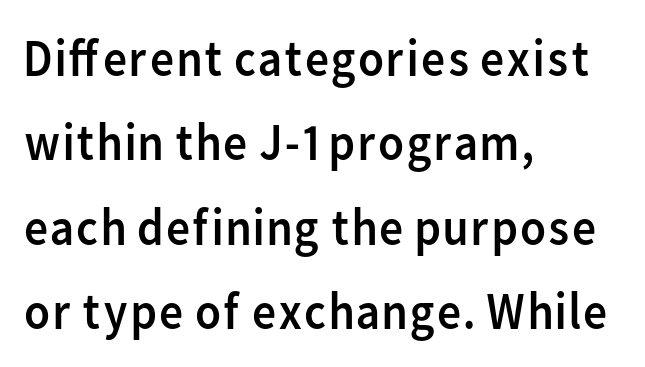
{"serif": "no", "italic": "no", "bold": "no", "weight": "regular", "width": "normal", "stroke_contrast": "low", "x_height": "medium", "monospaced": "no", "underline": "no", "align": "left", "line_spacing": "normal", "line_spacing_ratio": 1.59, "letter_spacing": "normal", "letter_spacing_em": 0.0, "glyph_px": 53}
